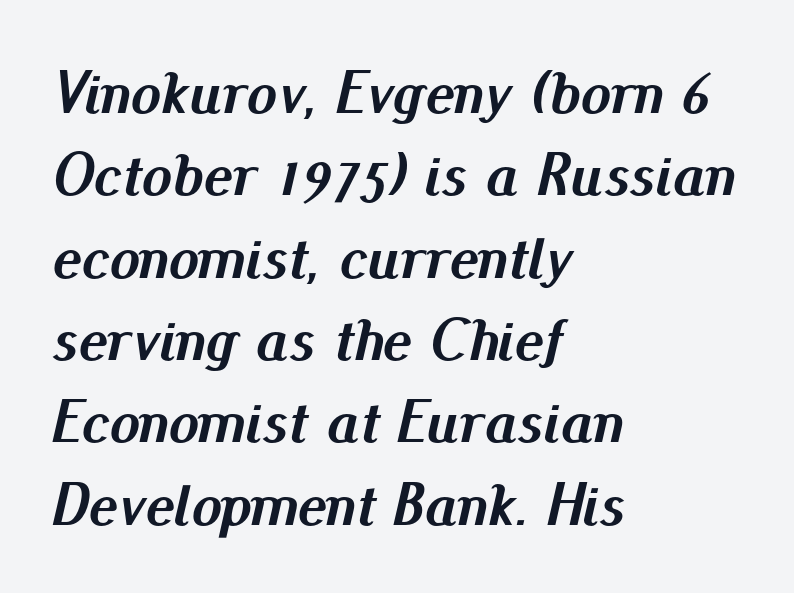
The image shows 61 px semibold type, italic (leaning right); set left-aligned, normal line spacing (1.35x), normal letter spacing, not underlined; medium stroke contrast and a small x-height.
